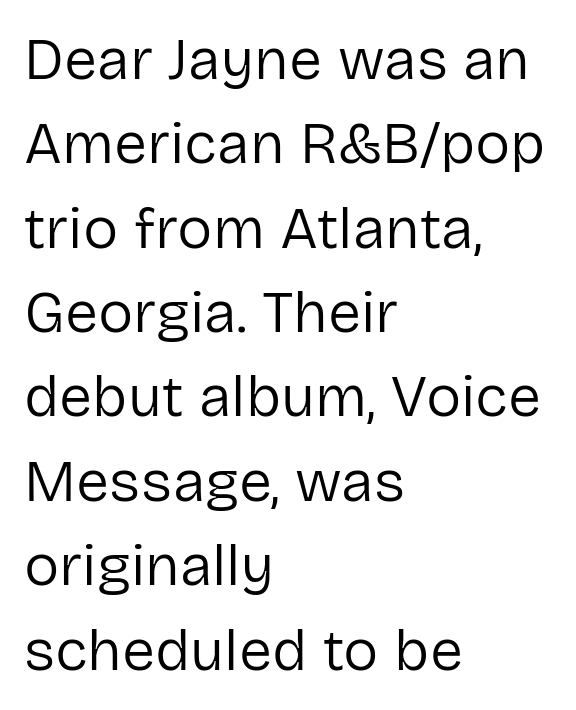
Observe the absence of serifs on each vertical stroke in this sample. You can tell it's not italic because the verticals are truly vertical. Which margin do the lines hug? The left one — the right edge is uneven. Rule under the text: the space is simply empty.
